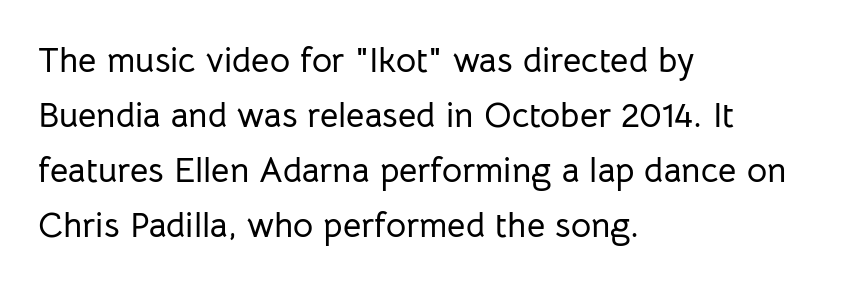
The image shows 35 px sans-serif type, upright; set left-aligned, normal line spacing (1.57x), normal letter spacing, not underlined; low stroke contrast and a medium x-height.
